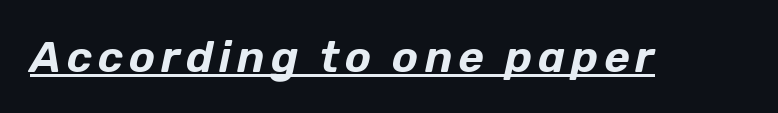
The image shows 44 px text type, italic (leaning right); set underlined; low stroke contrast and a medium x-height.
